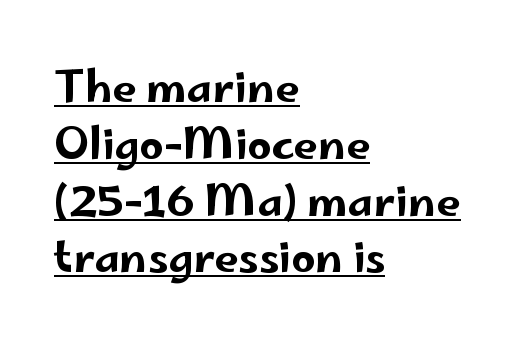
Q: Is the text italic (slanted)? A: No, it is upright.
Q: Is the typeface a serif or a sans-serif typeface? A: Sans-serif.
Q: Is the text underlined? A: Yes.
Q: How is the paragraph aligned? A: Left-aligned.
Q: Is the spacing between letters normal or unusually wide? A: Normal.
Q: Is the spacing between lines tight, normal or loose? A: Normal.
Q: Width (condensed, normal, or wide)? A: Wide.
Q: Stroke contrast? A: Low.
Q: x-height? A: Small.
Q: Monospaced? A: No.
